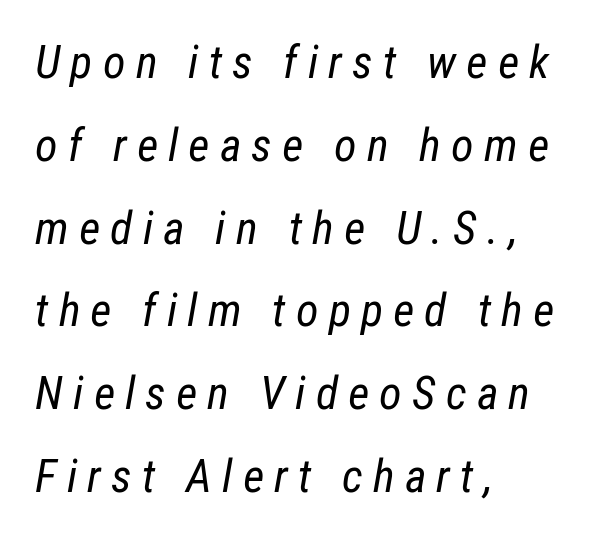
{"italic": "yes", "lean": "right", "slant_degrees": 12, "bold": "no", "weight": "regular", "width": "condensed", "stroke_contrast": "low", "x_height": "medium", "monospaced": "no", "underline": "no", "align": "left", "line_spacing_ratio": 1.8, "letter_spacing": "wide", "letter_spacing_em": 0.22, "glyph_px": 46}
